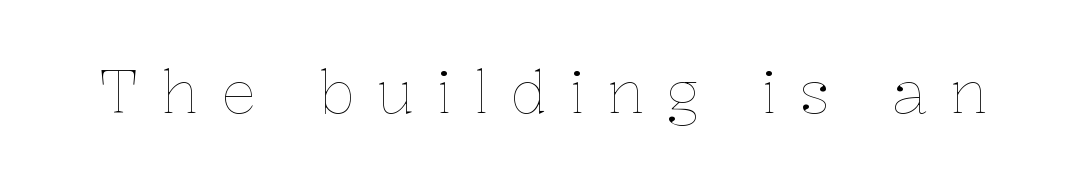
The strokes are not fattened; the text isn't bold. A clean baseline with only descenders dipping below it. Letter spacing: wide. Note the varied advance widths — an 'i' is clearly narrower than an 'm'. Italic? Not at all — the glyphs are vertical.
